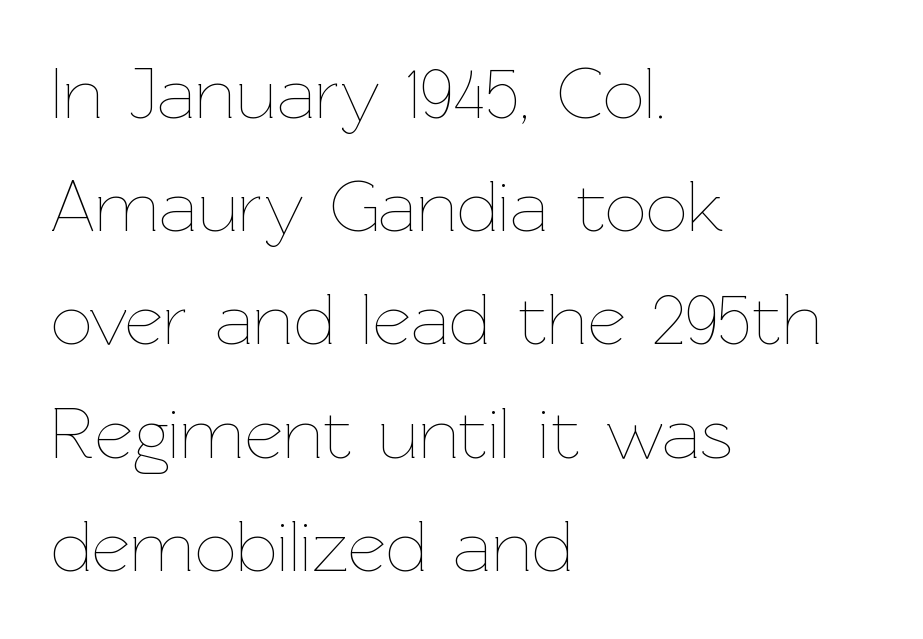
The image shows 74 px thin type, upright; set left-aligned, normal line spacing (1.53x), normal letter spacing, not underlined; low stroke contrast and a medium x-height.
